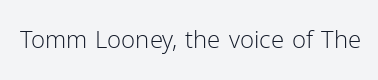
The image shows 24 px text type, upright; set normal letter spacing, not underlined.
